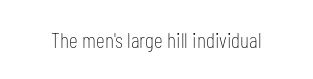
Q: Is the text bold? A: No.
Q: Is the text italic (slanted)? A: No, it is upright.
Q: Is the text underlined? A: No.
Q: Is the spacing between letters normal or unusually wide? A: Normal.
